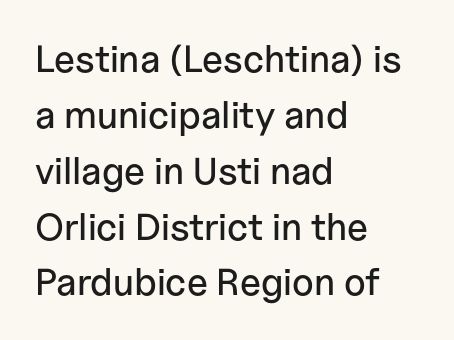
Q: Is the text italic (slanted)? A: No, it is upright.
Q: Is the typeface a serif or a sans-serif typeface? A: Sans-serif.
Q: Is the text underlined? A: No.
Q: How is the paragraph aligned? A: Left-aligned.
Q: Is the spacing between letters normal or unusually wide? A: Normal.
Q: Is the spacing between lines tight, normal or loose? A: Normal.
Q: Width (condensed, normal, or wide)? A: Normal.
Q: Stroke contrast? A: Low.
Q: x-height? A: Medium.
Q: Monospaced? A: No.
